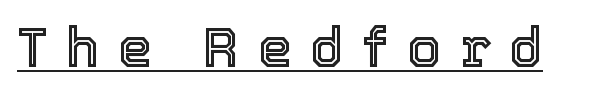
Q: Is the text italic (slanted)? A: No, it is upright.
Q: Is the text underlined? A: Yes.
Q: Is the spacing between letters normal or unusually wide? A: Unusually wide.
Q: Width (condensed, normal, or wide)? A: Normal.
Q: x-height? A: Medium.
Q: Monospaced? A: No.
